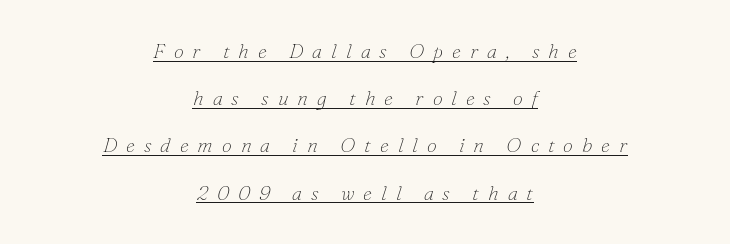
{"italic": "yes", "lean": "right", "slant_degrees": 16, "bold": "no", "underline": "yes", "align": "center", "line_spacing": "loose", "line_spacing_ratio": 2.36, "letter_spacing": "wide", "letter_spacing_em": 0.45, "glyph_px": 20}
